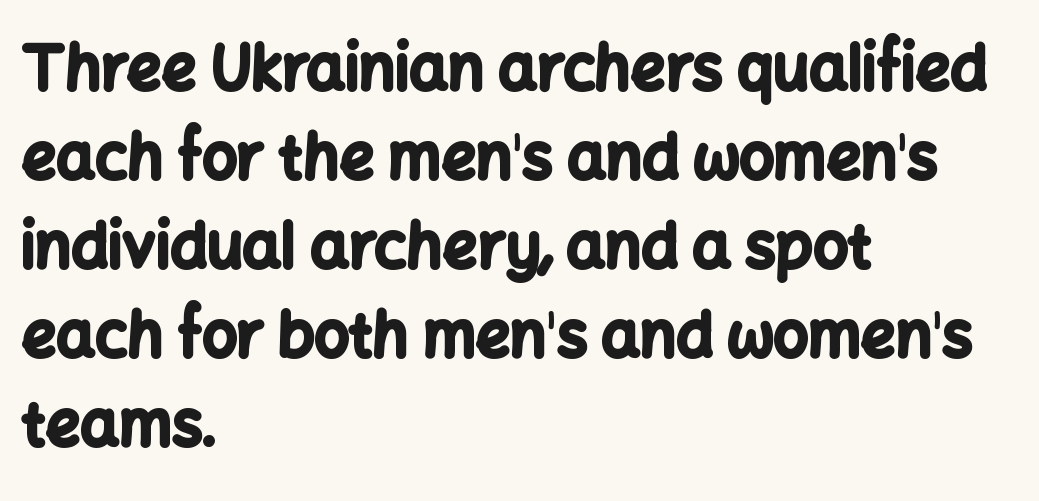
The image shows 61 px bold sans-serif type, upright; set left-aligned, normal line spacing (1.46x), normal letter spacing, not underlined; low stroke contrast and a medium x-height.
